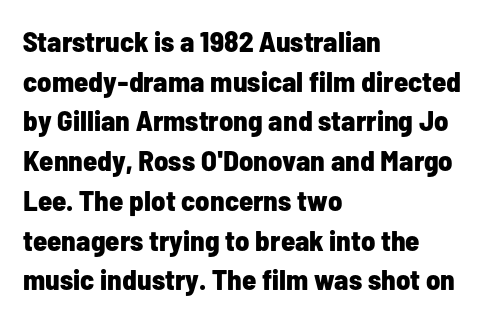
Q: Is the text bold? A: Yes.
Q: Is the text italic (slanted)? A: No, it is upright.
Q: Is the typeface a serif or a sans-serif typeface? A: Sans-serif.
Q: Is the text underlined? A: No.
Q: How is the paragraph aligned? A: Left-aligned.
Q: Is the spacing between letters normal or unusually wide? A: Normal.
Q: Is the spacing between lines tight, normal or loose? A: Normal.
Q: Width (condensed, normal, or wide)? A: Condensed.
Q: Stroke contrast? A: Low.
Q: x-height? A: Medium.
Q: Monospaced? A: No.
